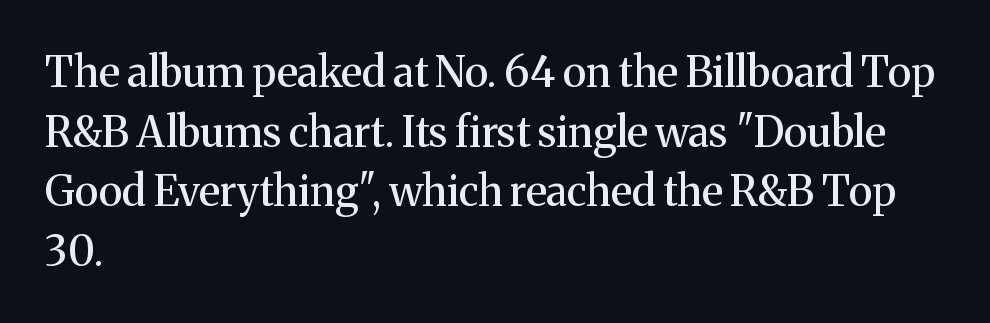
The image shows 42 px serif type, upright; set left-aligned, normal line spacing (1.42x), normal letter spacing, not underlined; medium stroke contrast and a medium x-height.
